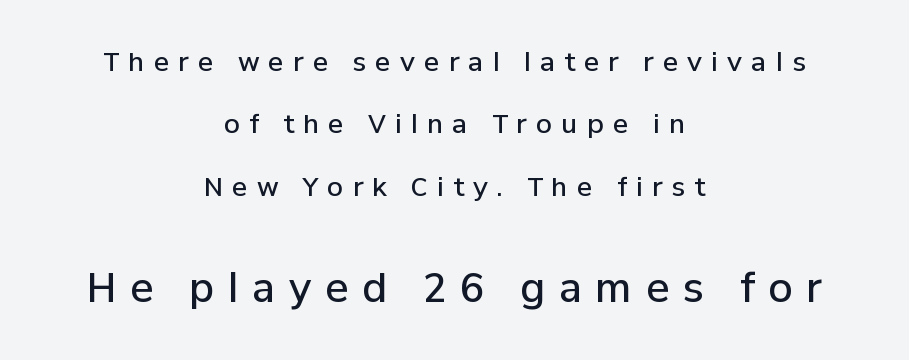
{"serif": "no", "italic": "no", "bold": "semi", "weight": "semibold", "width": "normal", "stroke_contrast": "low", "x_height": "medium", "monospaced": "no", "underline": "no", "align": "center", "line_spacing": "loose", "line_spacing_ratio": 2.4, "letter_spacing": "wide", "letter_spacing_em": 0.35, "larger_block": "second", "size_ratio": 1.5, "glyph_px": 39}
